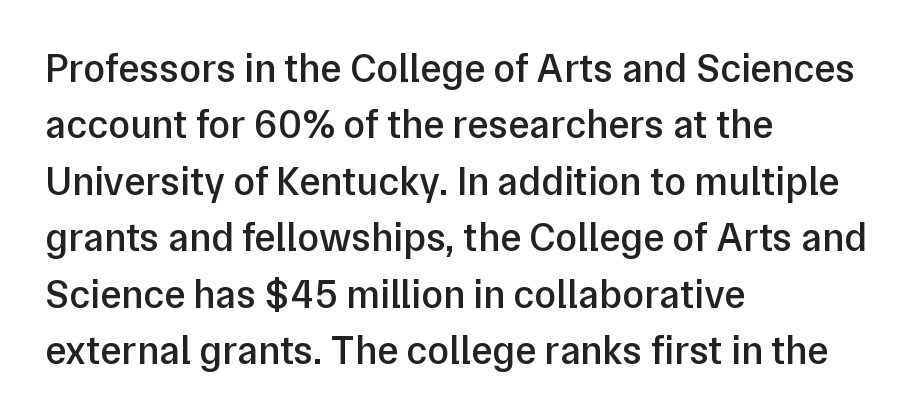
Q: Is the text bold? A: Semi-bold.
Q: Is the text italic (slanted)? A: No, it is upright.
Q: Is the typeface a serif or a sans-serif typeface? A: Sans-serif.
Q: Is the text underlined? A: No.
Q: How is the paragraph aligned? A: Left-aligned.
Q: Is the spacing between letters normal or unusually wide? A: Normal.
Q: Is the spacing between lines tight, normal or loose? A: Normal.
Q: Width (condensed, normal, or wide)? A: Normal.
Q: Stroke contrast? A: Low.
Q: x-height? A: Medium.
Q: Monospaced? A: No.
